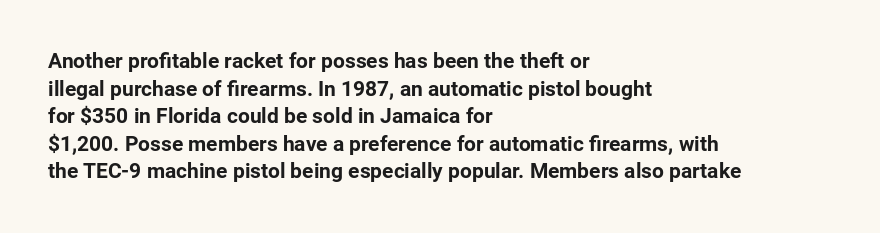
Q: Is the text bold? A: Yes.
Q: Is the text italic (slanted)? A: No, it is upright.
Q: Is the text underlined? A: No.
Q: How is the paragraph aligned? A: Left-aligned.
Q: Is the spacing between letters normal or unusually wide? A: Normal.
Q: Is the spacing between lines tight, normal or loose? A: Normal.
